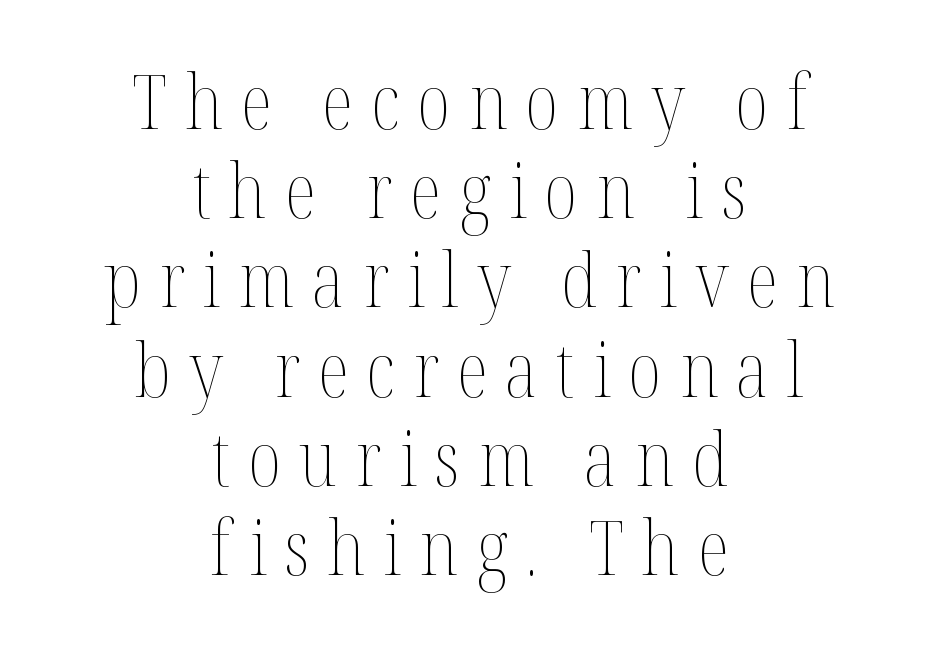
Q: Is the text bold? A: No.
Q: Is the text italic (slanted)? A: No, it is upright.
Q: Is the text underlined? A: No.
Q: How is the paragraph aligned? A: Centered.
Q: Is the spacing between letters normal or unusually wide? A: Unusually wide.
Q: Width (condensed, normal, or wide)? A: Condensed.
Q: Stroke contrast? A: Medium.
Q: x-height? A: Medium.
Q: Monospaced? A: No.
